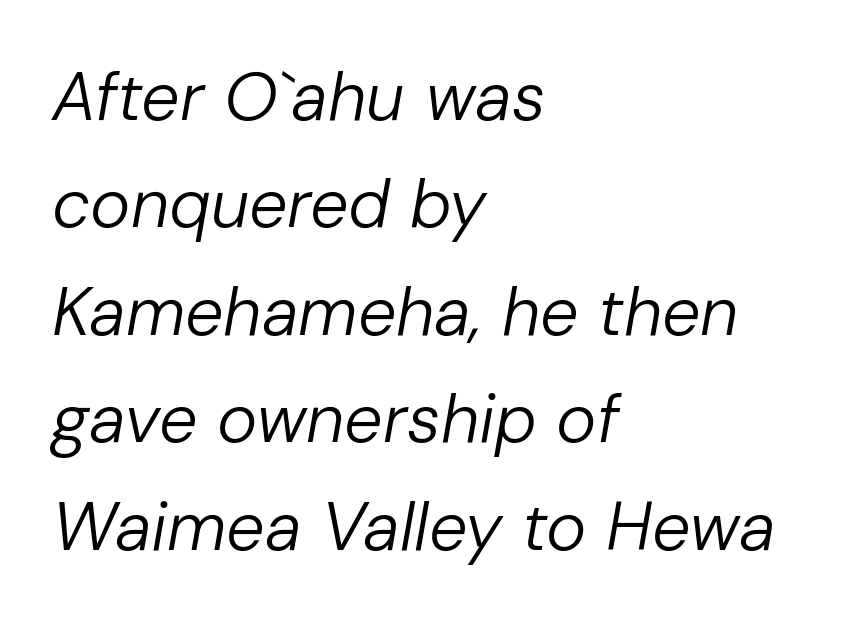
The space beneath each line is pristine and unruled. Stroke thickness stays within the range of a standard reading face or lighter. Does extra space separate the letters? No, they use regular spacing. Each new line begins a customary step beneath the previous one. The ragged edge is on the right, which tells us the setting is flush left.
